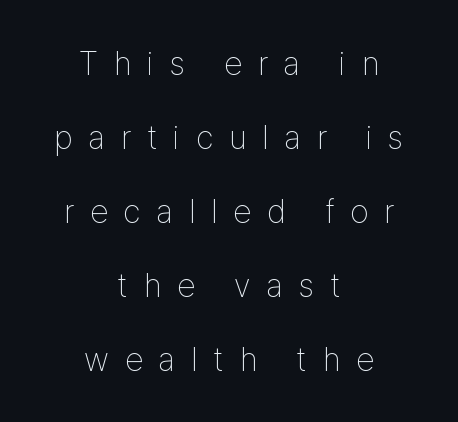
The image shows 33 px thin, condensed sans-serif type, upright; set centered, loose line spacing (2.24x), unusually wide letter spacing (+0.48 em), not underlined; low stroke contrast and a medium x-height.
